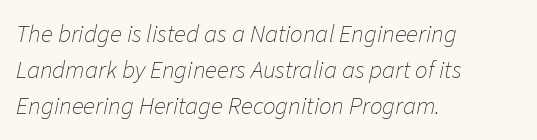
If you measured baseline to baseline, you'd find a middling distance. Caption: multi-line text, flush left, ragged right. Is the type slanted? Yes — the strokes lean at a clear angle. The string is rendered with underlining switched off.
